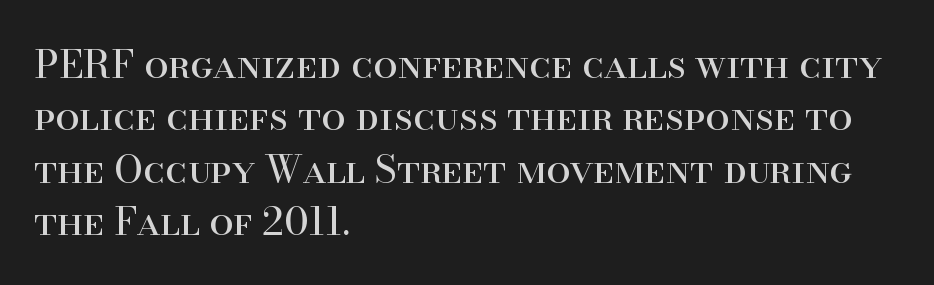
You could not count columns in this text — the font is proportionally spaced. The designer went with a serif here, giving each stem small feet. The letterforms sit shoulder to shoulder at normal distance. Notice how descenders clear the ascenders below comfortably — that's standard leading. Quick note: not italic, upright.
